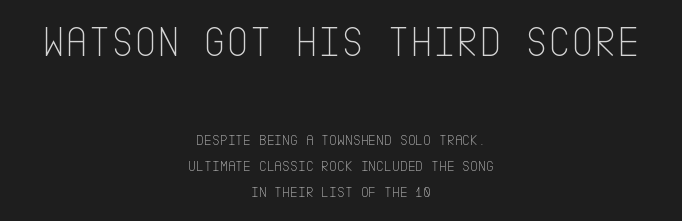
{"serif": "no", "italic": "no", "bold": "no", "weight": "thin", "width": "condensed", "stroke_contrast": "low", "x_height": "large", "underline": "no", "align": "center", "line_spacing_ratio": 1.76, "letter_spacing": "normal", "letter_spacing_em": 0.0, "larger_block": "first", "size_ratio": 2.93, "glyph_px": 44}
